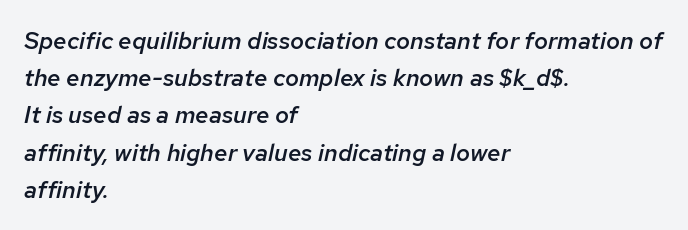
Posture: slanted. Compared with typical paragraphs, the rows here are spaced about the same. The string is rendered with underlining switched off. The tracking reads as untouched default to a designer's eye.
